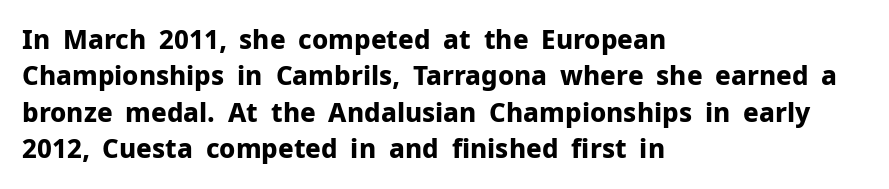
Q: Is the text bold? A: Yes.
Q: Is the text italic (slanted)? A: No, it is upright.
Q: Is the text underlined? A: No.
Q: How is the paragraph aligned? A: Left-aligned.
Q: Is the spacing between letters normal or unusually wide? A: Normal.
Q: Is the spacing between lines tight, normal or loose? A: Normal.
